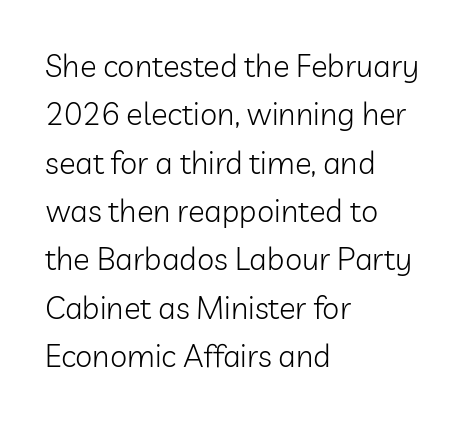
Q: Is the text bold? A: No.
Q: Is the text italic (slanted)? A: No, it is upright.
Q: Is the typeface a serif or a sans-serif typeface? A: Sans-serif.
Q: Is the text underlined? A: No.
Q: How is the paragraph aligned? A: Left-aligned.
Q: Is the spacing between letters normal or unusually wide? A: Normal.
Q: Is the spacing between lines tight, normal or loose? A: Normal.
Q: Width (condensed, normal, or wide)? A: Normal.
Q: Stroke contrast? A: Low.
Q: x-height? A: Medium.
Q: Monospaced? A: No.
